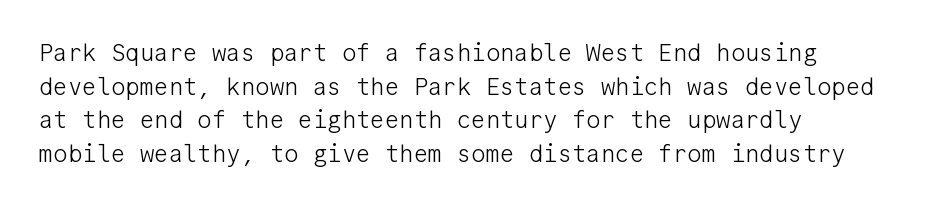
{"italic": "no", "bold": "no", "underline": "no", "align": "left", "line_spacing": "normal", "line_spacing_ratio": 1.4, "letter_spacing": "normal", "letter_spacing_em": 0.0, "glyph_px": 24}
